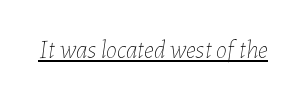
{"italic": "yes", "lean": "right", "slant_degrees": 7, "bold": "no", "underline": "yes", "letter_spacing": "normal", "letter_spacing_em": 0.0, "glyph_px": 25}
